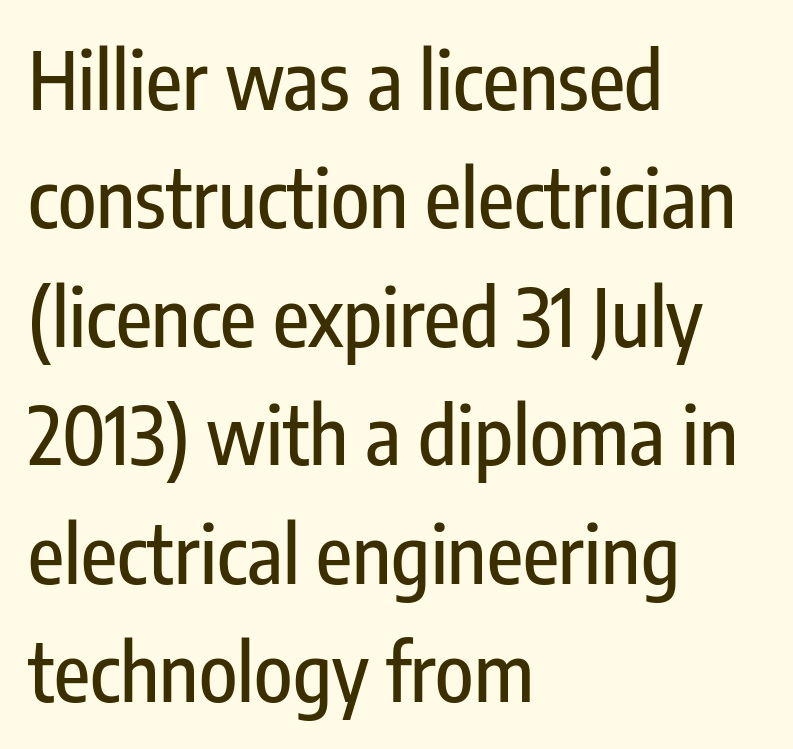
{"serif": "no", "italic": "no", "width": "condensed", "stroke_contrast": "low", "x_height": "medium", "monospaced": "no", "underline": "no", "align": "left", "line_spacing": "normal", "line_spacing_ratio": 1.5, "letter_spacing": "normal", "letter_spacing_em": 0.0, "glyph_px": 79}
